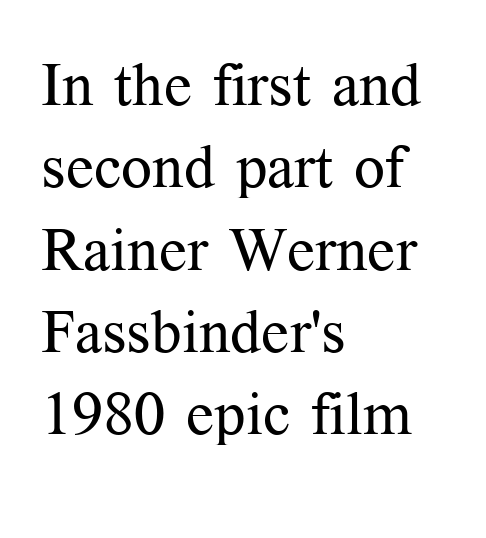
Each word holds together tightly as a unit, with standard inter-letter gaps. Observe the serifs anchoring each vertical stroke in this sample. The font sits on the lighter half of the weight spectrum, regular included. Every character sits straight up, as roman type does.
